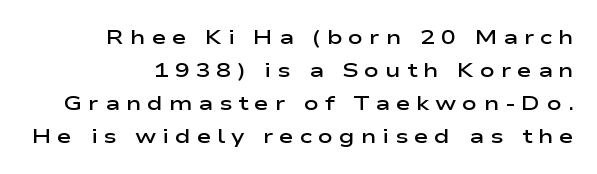
The image shows 20 px text type, upright; set right-aligned, normal line spacing (1.65x), unusually wide letter spacing (+0.29 em), not underlined.
